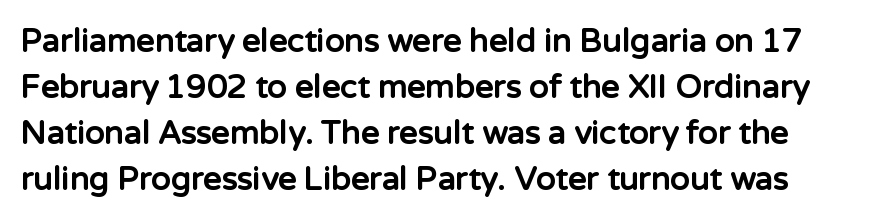
Is there much room between lines? A standard amount, neither cramped nor airy. Honestly, there is no underline to notice here at all. Letter spacing: default. Set as a true bold cut, around the 700 mark. Do the characters align in a grid? No, the font is proportional.
